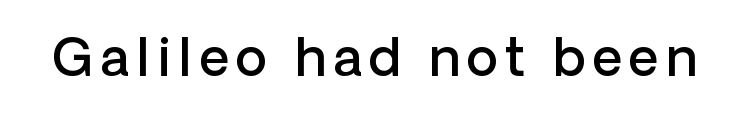
{"serif": "no", "italic": "no", "bold": "semi", "weight": "semibold", "width": "normal", "stroke_contrast": "low", "x_height": "medium", "monospaced": "no", "underline": "no", "glyph_px": 52}
